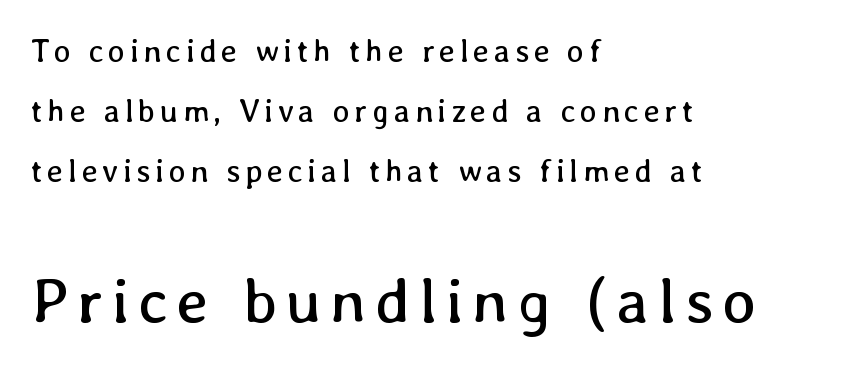
{"italic": "no", "bold": "no", "weight": "regular", "width": "normal", "stroke_contrast": "low", "x_height": "medium", "monospaced": "no", "underline": "no", "align": "left", "line_spacing_ratio": 1.88, "larger_block": "second", "size_ratio": 1.97, "glyph_px": 63}
